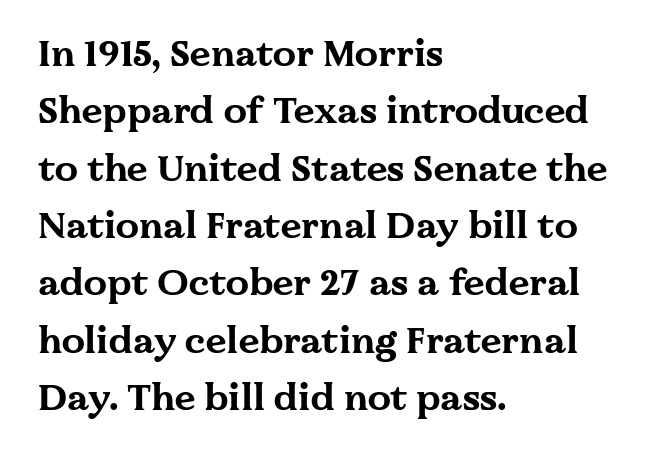
{"serif": "yes", "italic": "no", "bold": "yes", "weight": "bold", "width": "wide", "stroke_contrast": "medium", "x_height": "medium", "monospaced": "no", "underline": "no", "align": "left", "line_spacing": "normal", "line_spacing_ratio": 1.55, "letter_spacing": "normal", "letter_spacing_em": 0.0, "glyph_px": 37}
